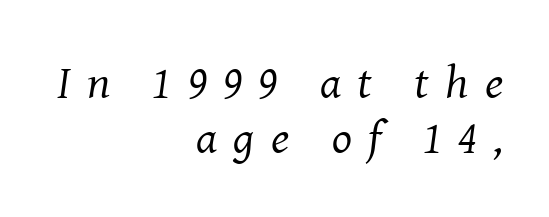
The image shows 47 px regular-weight serif type, italic (leaning right); set right-aligned, line spacing 1.16x, unusually wide letter spacing (+0.35 em), not underlined; medium stroke contrast and a medium x-height.
